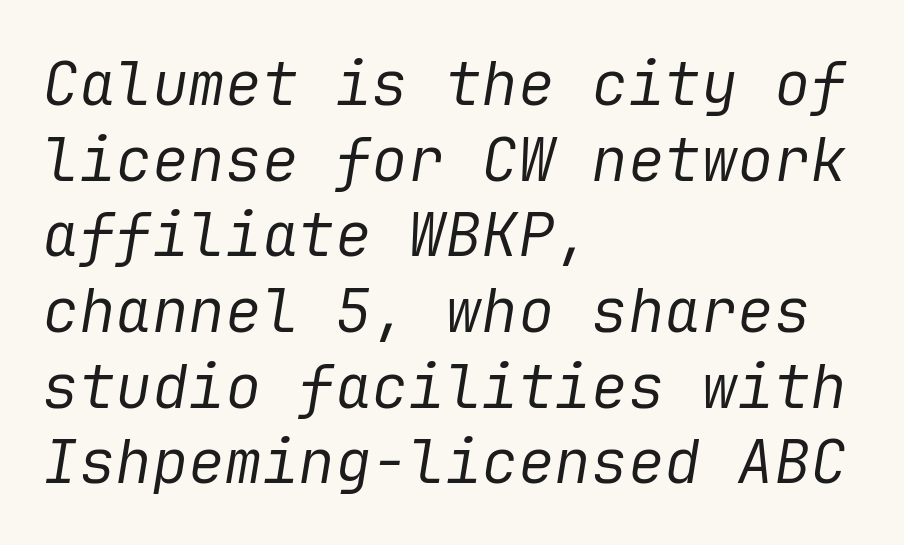
{"italic": "yes", "lean": "right", "slant_degrees": 9, "bold": "no", "weight": "regular", "width": "normal", "stroke_contrast": "low", "x_height": "medium", "underline": "no", "align": "left", "line_spacing_ratio": 1.24, "letter_spacing": "normal", "letter_spacing_em": 0.0, "glyph_px": 61}
